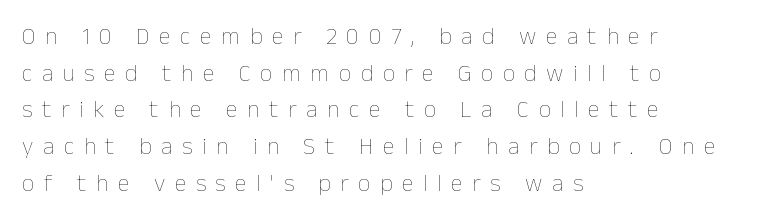
Characters follow at a spacing far wider than the type designer built in. Quick note: interline space is typical. It's the straight-up-and-down kind of type. The characters are drawn with everyday or finer stroke widths. The space beneath each line is pristine and unruled.
